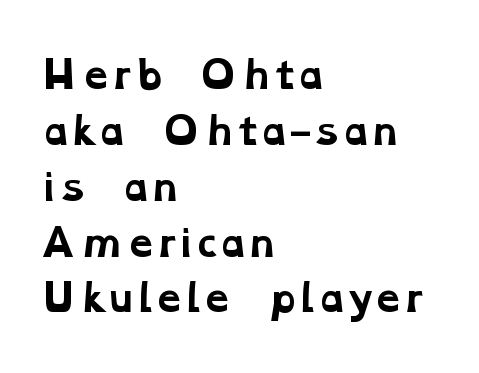
{"serif": "yes", "bold": "yes", "weight": "bold", "width": "wide", "stroke_contrast": "low", "x_height": "medium", "monospaced": "no", "underline": "no", "align": "left", "line_spacing": "normal", "line_spacing_ratio": 1.51, "letter_spacing": "normal", "letter_spacing_em": 0.0, "glyph_px": 37}
